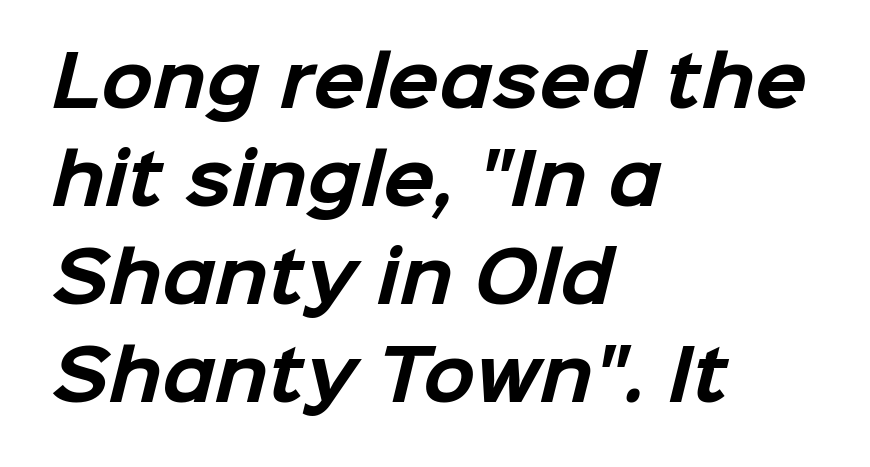
Q: Is the text bold? A: Yes.
Q: Is the typeface a serif or a sans-serif typeface? A: Sans-serif.
Q: Is the text underlined? A: No.
Q: How is the paragraph aligned? A: Left-aligned.
Q: Is the spacing between letters normal or unusually wide? A: Normal.
Q: Is the spacing between lines tight, normal or loose? A: Normal.
Q: Width (condensed, normal, or wide)? A: Normal.
Q: Stroke contrast? A: Low.
Q: x-height? A: Medium.
Q: Monospaced? A: No.
